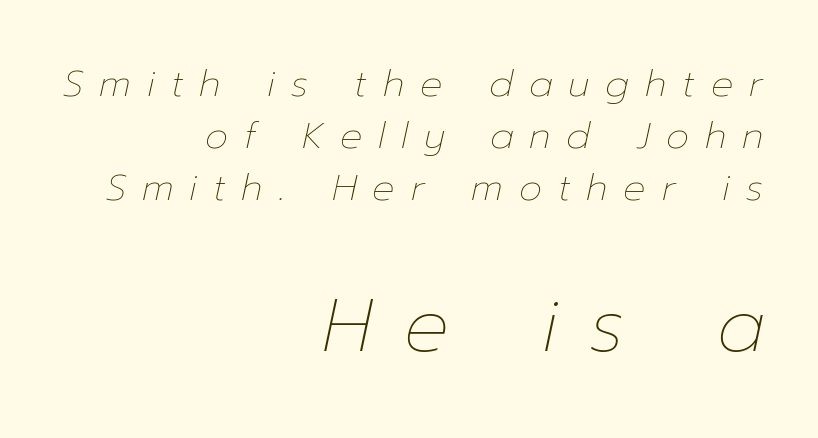
In terms of letterspacing, this is a distinctly airy, spread setting. Character widths vary here, with narrow letters taking less room than wide ones. Slant detected: the letters are inclined. The designer gave the closing block more size than the opening block. Summary of vertical rhythm: regular, with standard interline spacing. Type without underlining.
